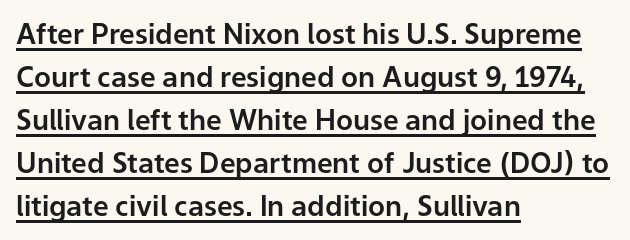
Nobody touched the tracking dial on this one. The font family rendered here belongs to the sans-serif group. Designer's note — italics off, roman on. Regular leading.
